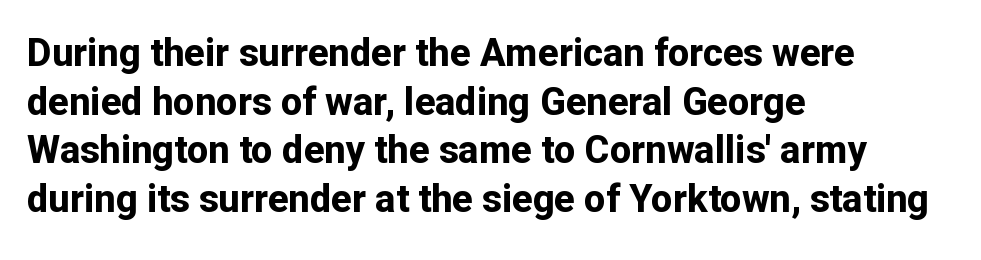
Q: Is the text bold? A: Yes.
Q: Is the text italic (slanted)? A: No, it is upright.
Q: Is the typeface a serif or a sans-serif typeface? A: Sans-serif.
Q: Is the text underlined? A: No.
Q: How is the paragraph aligned? A: Left-aligned.
Q: Is the spacing between letters normal or unusually wide? A: Normal.
Q: Is the spacing between lines tight, normal or loose? A: Normal.
Q: Width (condensed, normal, or wide)? A: Normal.
Q: Stroke contrast? A: Low.
Q: x-height? A: Medium.
Q: Monospaced? A: No.
